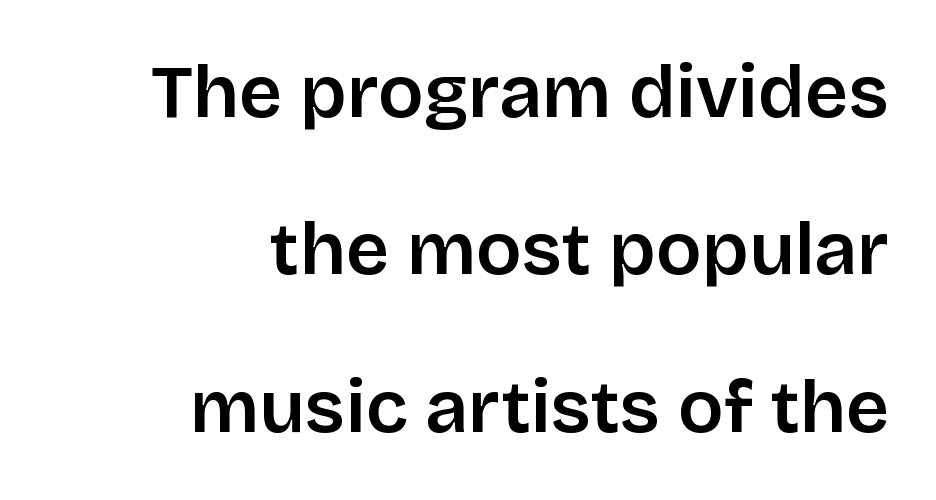
This sample has the flowing, uneven cadence of proportional lettering. In CSS terms this would be text-align: right. These lines keep a tight, regular rhythm from letter to letter. The passage shown is semibold, sitting just below true bold.
